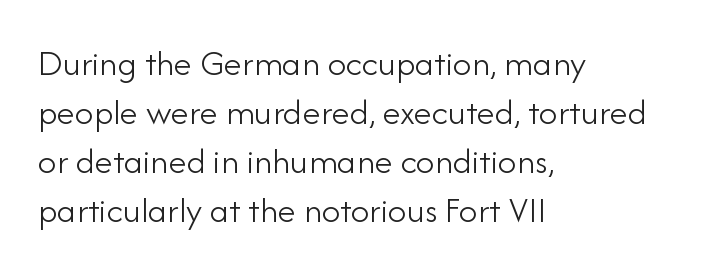
{"serif": "no", "italic": "no", "bold": "no", "weight": "light", "width": "normal", "stroke_contrast": "low", "x_height": "small", "monospaced": "no", "underline": "no", "align": "left", "line_spacing": "normal", "line_spacing_ratio": 1.32, "letter_spacing": "normal", "letter_spacing_em": 0.0, "glyph_px": 37}
